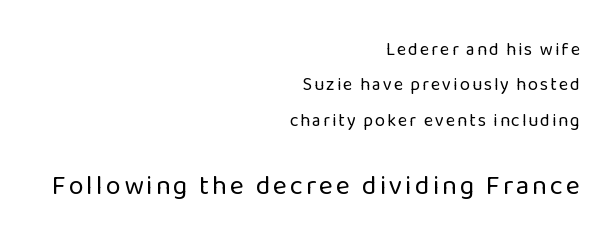
Q: Is the text bold? A: No.
Q: Is the text italic (slanted)? A: No, it is upright.
Q: Is the text underlined? A: No.
Q: How is the paragraph aligned? A: Right-aligned.
Q: Is the spacing between lines tight, normal or loose? A: Loose.
Q: Which block of text is set in a larger size, the first (top) or the second (bottom)? A: The second (bottom) one.
